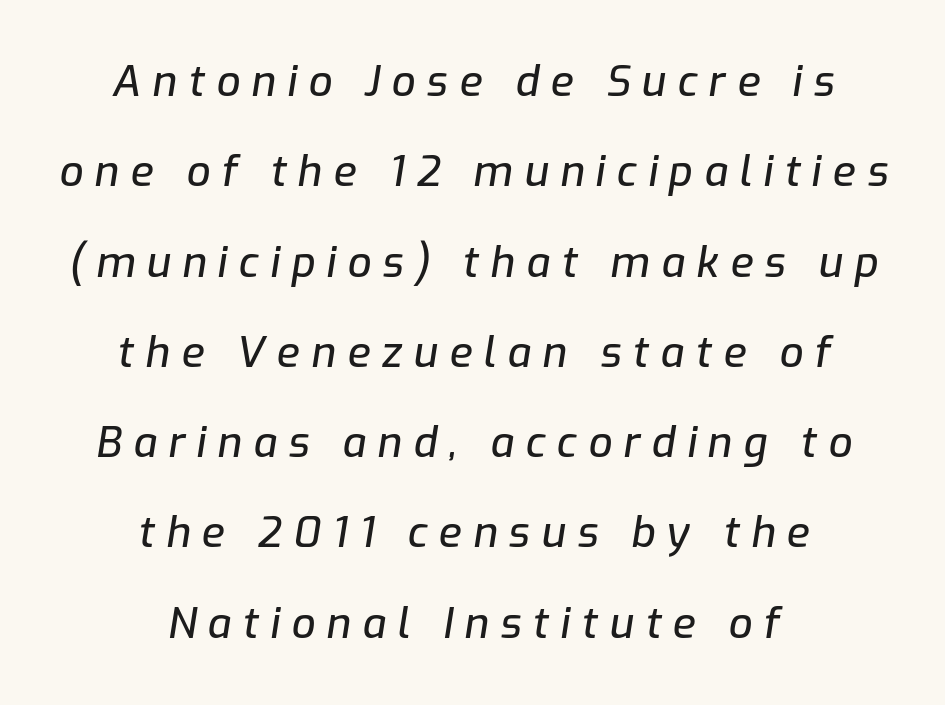
The image shows 42 px text type, italic (leaning right); set centered, loose line spacing (2.15x), unusually wide letter spacing (+0.27 em), not underlined; low stroke contrast and a medium x-height.
